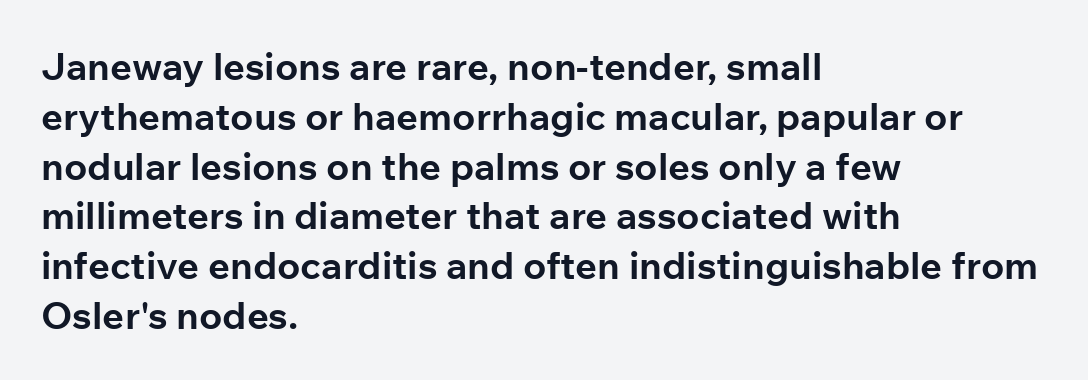
{"serif": "no", "italic": "no", "bold": "yes", "weight": "bold", "width": "normal", "stroke_contrast": "low", "x_height": "medium", "monospaced": "no", "underline": "no", "align": "left", "line_spacing": "normal", "line_spacing_ratio": 1.31, "letter_spacing": "normal", "letter_spacing_em": 0.0, "glyph_px": 38}
